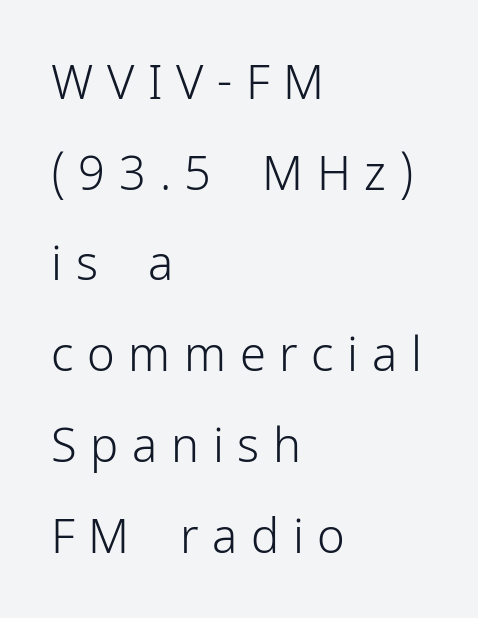
The image shows 47 px light sans-serif type, upright; set left-aligned, loose line spacing (1.93x), unusually wide letter spacing (+0.29 em), not underlined; low stroke contrast and a medium x-height.
